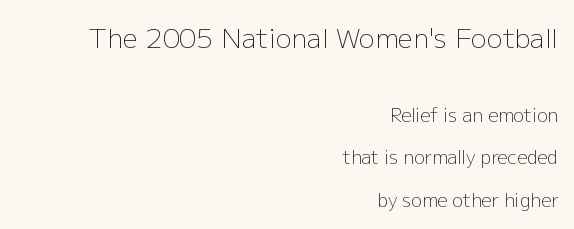
{"italic": "no", "bold": "no", "underline": "no", "align": "right", "line_spacing": "loose", "line_spacing_ratio": 2.35, "letter_spacing": "normal", "letter_spacing_em": 0.0, "larger_block": "first", "size_ratio": 1.5, "glyph_px": 27}
